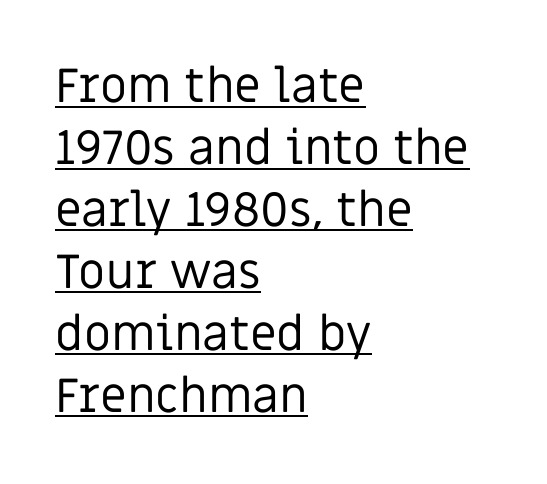
Q: Is the text bold? A: No.
Q: Is the text italic (slanted)? A: No, it is upright.
Q: Is the typeface a serif or a sans-serif typeface? A: Sans-serif.
Q: Is the text underlined? A: Yes.
Q: How is the paragraph aligned? A: Left-aligned.
Q: Is the spacing between letters normal or unusually wide? A: Normal.
Q: Is the spacing between lines tight, normal or loose? A: Normal.
Q: Width (condensed, normal, or wide)? A: Normal.
Q: Stroke contrast? A: Low.
Q: x-height? A: Large.
Q: Monospaced? A: No.
